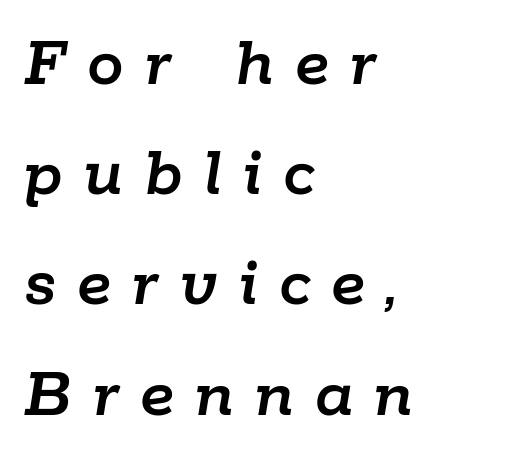
{"italic": "yes", "lean": "right", "slant_degrees": 9, "width": "normal", "stroke_contrast": "low", "x_height": "medium", "monospaced": "no", "underline": "no", "align": "left", "line_spacing": "normal", "line_spacing_ratio": 1.51, "letter_spacing": "wide", "letter_spacing_em": 0.29, "glyph_px": 73}
